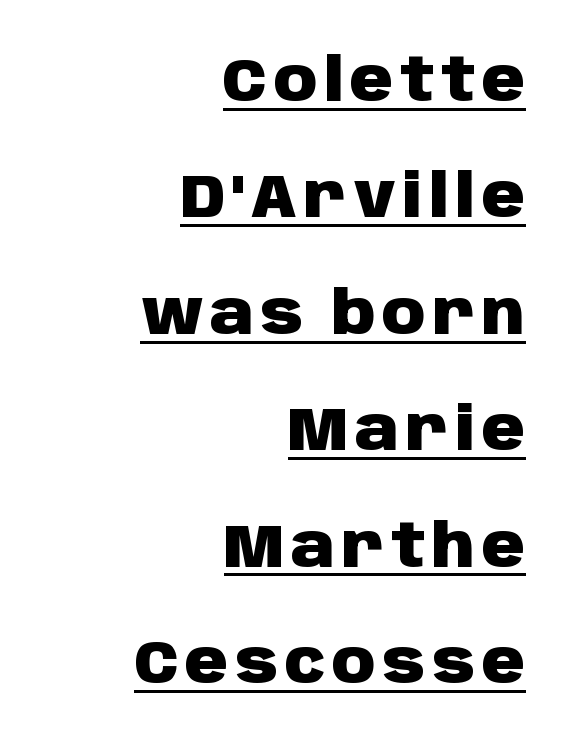
{"serif": "no", "italic": "no", "bold": "yes", "weight": "heavy", "width": "normal", "stroke_contrast": "low", "x_height": "large", "monospaced": "no", "underline": "yes", "align": "right", "line_spacing": "loose", "line_spacing_ratio": 1.94, "glyph_px": 60}
